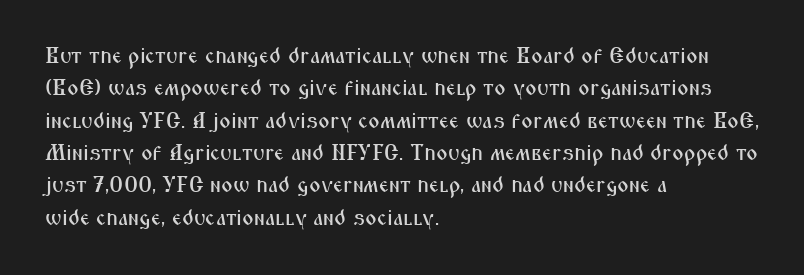
Q: Is the text italic (slanted)? A: No, it is upright.
Q: Is the text underlined? A: No.
Q: How is the paragraph aligned? A: Left-aligned.
Q: Is the spacing between letters normal or unusually wide? A: Normal.
Q: Is the spacing between lines tight, normal or loose? A: Normal.
